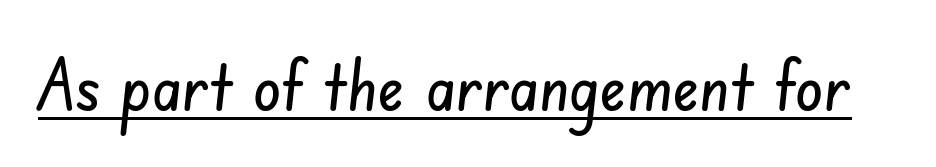
Q: Is the typeface a serif or a sans-serif typeface? A: Sans-serif.
Q: Is the text underlined? A: Yes.
Q: Is the spacing between letters normal or unusually wide? A: Normal.
Q: Width (condensed, normal, or wide)? A: Condensed.
Q: Stroke contrast? A: Low.
Q: x-height? A: Small.
Q: Monospaced? A: No.
